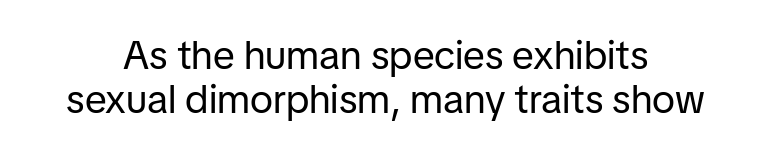
{"serif": "no", "italic": "no", "bold": "no", "weight": "regular", "width": "normal", "stroke_contrast": "low", "x_height": "medium", "monospaced": "no", "underline": "no", "line_spacing": "tight", "line_spacing_ratio": 1.09, "letter_spacing": "normal", "letter_spacing_em": 0.0, "glyph_px": 40}
